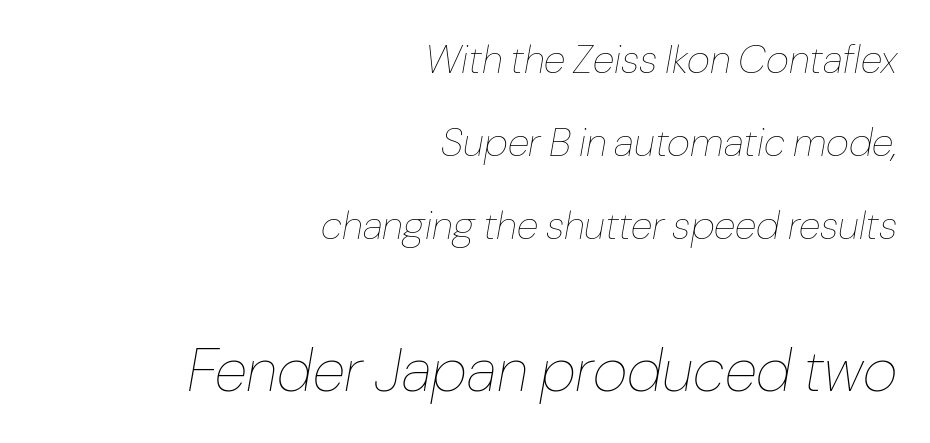
The image shows 60 px thin type, italic (leaning right); set right-aligned, loose line spacing (2.08x), normal letter spacing, not underlined; the second (bottom) block is 1.5x larger; low stroke contrast and a medium x-height.
